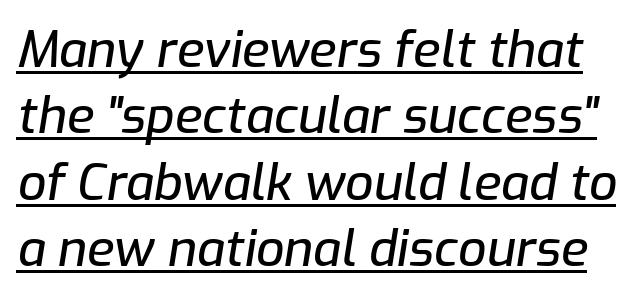
The image shows 50 px text type, italic (leaning right); set normal line spacing (1.33x), normal letter spacing, underlined; low stroke contrast and a medium x-height.
